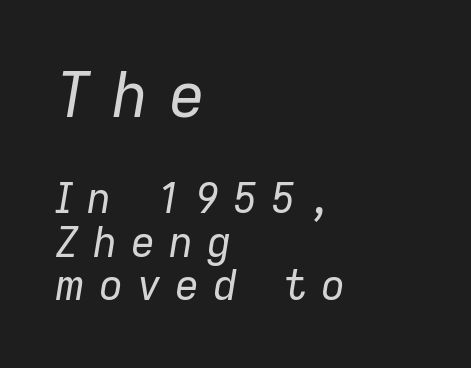
The image shows 63 px regular-weight type, italic (leaning right); set left-aligned, tight line spacing (1.04x), unusually wide letter spacing (+0.33 em), not underlined; the first (top) block is 1.5x larger; low stroke contrast and a medium x-height.
